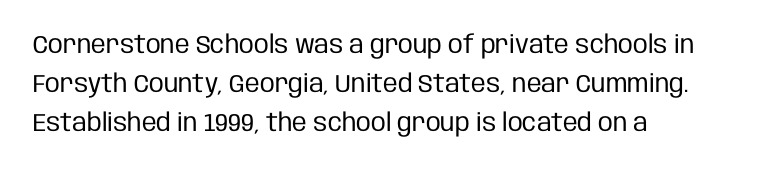
The space between consecutive lines is moderate. In terms of letterspacing, this is plain default setting. This rendering features lettering with no underline. Is the stroke heavy? The answer is a plain regular-or-lighter.
